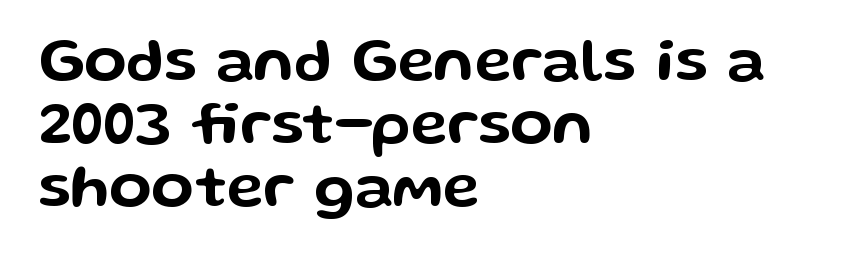
{"serif": "no", "italic": "no", "width": "wide", "stroke_contrast": "low", "x_height": "medium", "monospaced": "no", "underline": "no", "align": "left", "line_spacing": "tight", "line_spacing_ratio": 1.02, "letter_spacing": "normal", "letter_spacing_em": 0.0, "glyph_px": 62}
